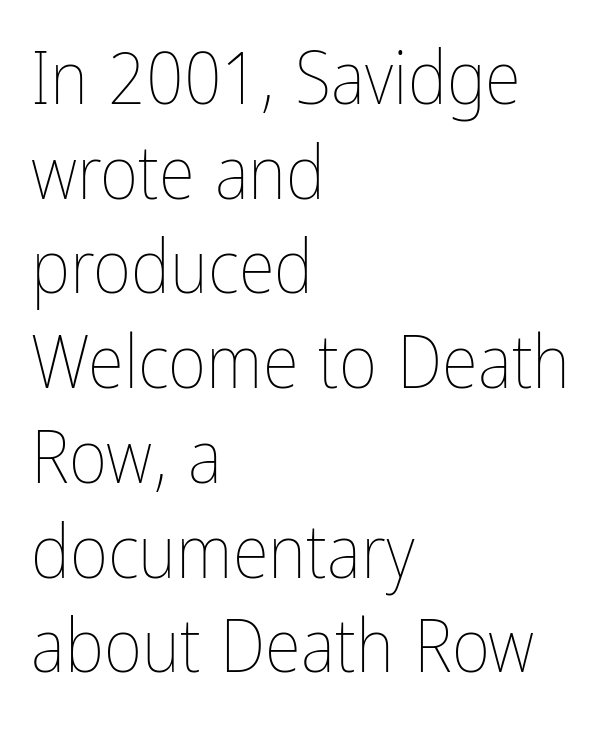
Q: Is the text bold? A: No.
Q: Is the text italic (slanted)? A: No, it is upright.
Q: Is the text underlined? A: No.
Q: How is the paragraph aligned? A: Left-aligned.
Q: Is the spacing between letters normal or unusually wide? A: Normal.
Q: Is the spacing between lines tight, normal or loose? A: Normal.
Q: Width (condensed, normal, or wide)? A: Condensed.
Q: Stroke contrast? A: Low.
Q: x-height? A: Medium.
Q: Monospaced? A: No.
